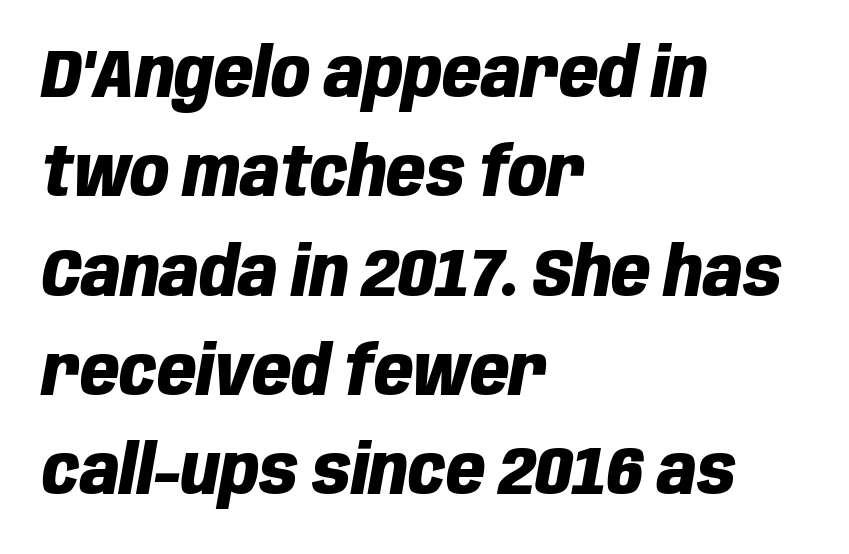
The image shows 68 px heavy, condensed type, italic (leaning right); set left-aligned, normal line spacing (1.46x), normal letter spacing, not underlined; low stroke contrast and a large x-height.
